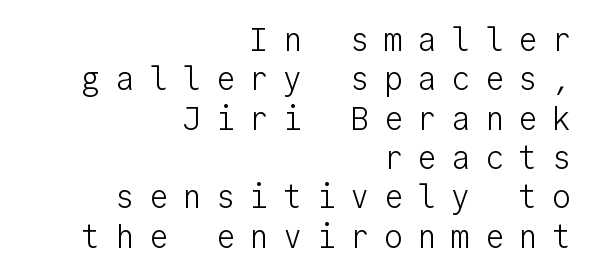
{"serif": "no", "italic": "no", "bold": "no", "weight": "light", "width": "normal", "stroke_contrast": "low", "x_height": "medium", "monospaced": "yes", "underline": "no", "align": "right", "line_spacing_ratio": 1.23, "letter_spacing": "wide", "letter_spacing_em": 0.45, "glyph_px": 32}
